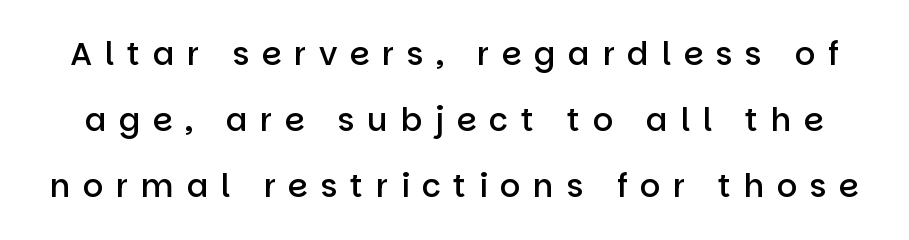
The image shows 32 px semibold sans-serif type, upright; set loose line spacing (2.06x), unusually wide letter spacing (+0.39 em), not underlined; low stroke contrast and a large x-height.
